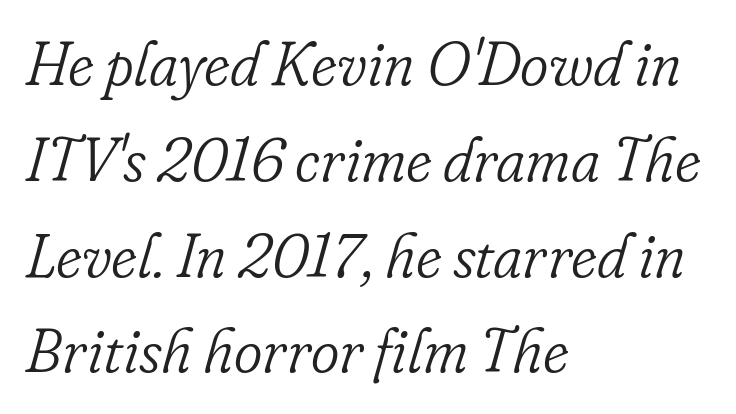
Q: Is the text bold? A: No.
Q: Is the text italic (slanted)? A: Yes, it leans right by about 16 degrees.
Q: Is the typeface a serif or a sans-serif typeface? A: Serif.
Q: Is the text underlined? A: No.
Q: How is the paragraph aligned? A: Left-aligned.
Q: Is the spacing between letters normal or unusually wide? A: Normal.
Q: Is the spacing between lines tight, normal or loose? A: Normal.
Q: Width (condensed, normal, or wide)? A: Normal.
Q: Stroke contrast? A: Low.
Q: x-height? A: Small.
Q: Monospaced? A: No.
